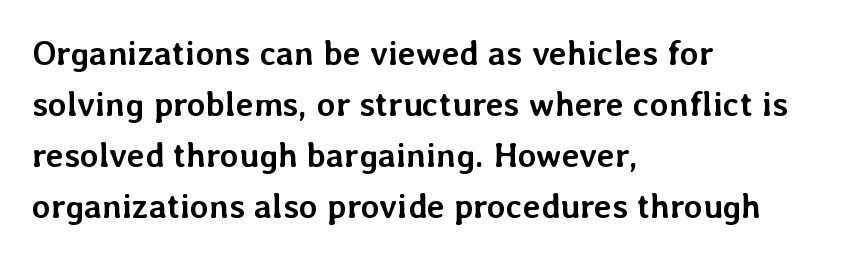
Heft: maximum for text — a bold. The ragged edge is on the right, which tells us the setting is flush left. Descenders are the only things crossing below the line. Summary of vertical rhythm: regular, with standard interline spacing. You could not count columns in this text — the font is proportionally spaced. Tracking value appears to be zero — textbook default spacing.
